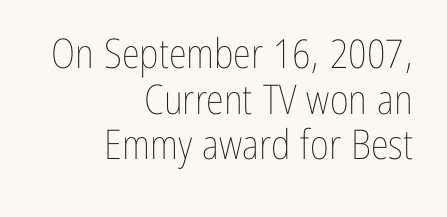
The image shows 41 px thin, condensed type, upright; set right-aligned, tight line spacing (1.11x), normal letter spacing, not underlined; low stroke contrast and a medium x-height.
